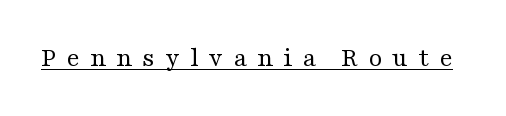
The image shows 28 px regular-weight, wide serif type, upright; set unusually wide letter spacing (+0.35 em), underlined; medium stroke contrast and a medium x-height.
